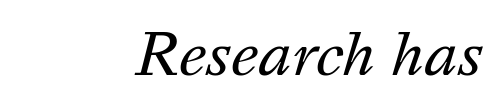
{"italic": "yes", "lean": "right", "slant_degrees": 16, "bold": "no", "weight": "regular", "width": "normal", "stroke_contrast": "medium", "x_height": "medium", "monospaced": "no", "underline": "no", "letter_spacing": "normal", "letter_spacing_em": 0.0, "glyph_px": 57}
